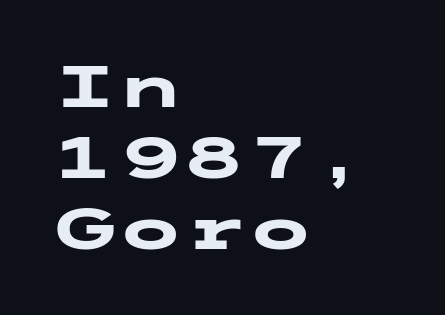
This rendering features lettering with no underline. Italic? Not at all — the glyphs are vertical. The rendering uses a bold face; every stroke is thick and dark. Are there feet on the stems? There aren't — it's a sans. Compared with typical body copy, the letter spacing here is the same.
